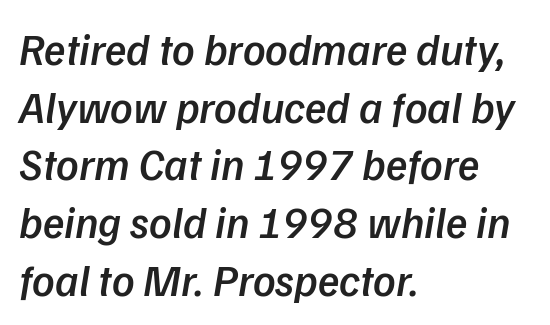
Weight check: semibold — heavier than regular, not quite bold. Characters are canted at an angle relative to the baseline's perpendicular. The tracking reads as untouched default to a designer's eye. The block of text has a typical density, with ordinary space between rows. Looks like regular typesetting: each glyph gets only the width it needs. Quick note: underline off.
